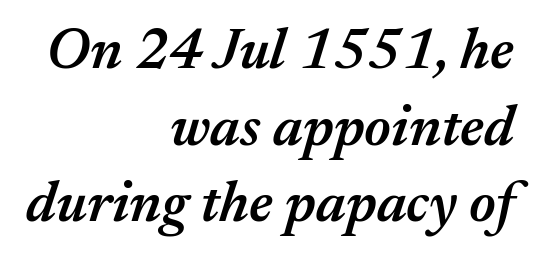
The image shows 58 px semibold type, italic (leaning right); set right-aligned, normal line spacing (1.32x), normal letter spacing, not underlined; medium stroke contrast and a medium x-height.
